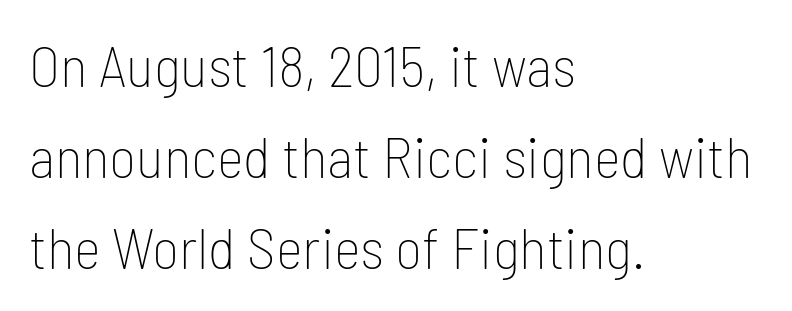
{"serif": "no", "italic": "no", "bold": "no", "weight": "thin", "width": "condensed", "stroke_contrast": "low", "x_height": "medium", "monospaced": "no", "underline": "no", "align": "left", "line_spacing": "normal", "line_spacing_ratio": 1.57, "letter_spacing": "normal", "letter_spacing_em": 0.0, "glyph_px": 58}
